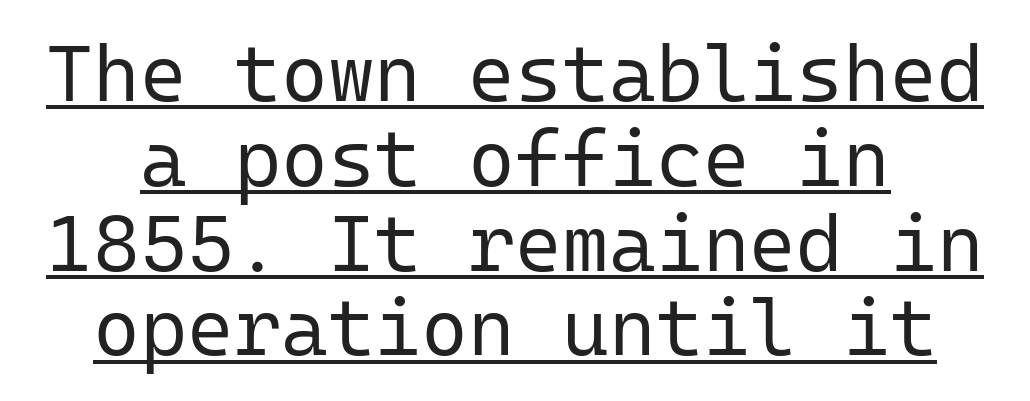
{"serif": "no", "italic": "no", "bold": "no", "weight": "regular", "width": "normal", "stroke_contrast": "low", "x_height": "medium", "monospaced": "yes", "underline": "yes", "line_spacing": "tight", "line_spacing_ratio": 1.06, "letter_spacing": "normal", "letter_spacing_em": 0.0, "glyph_px": 80}
